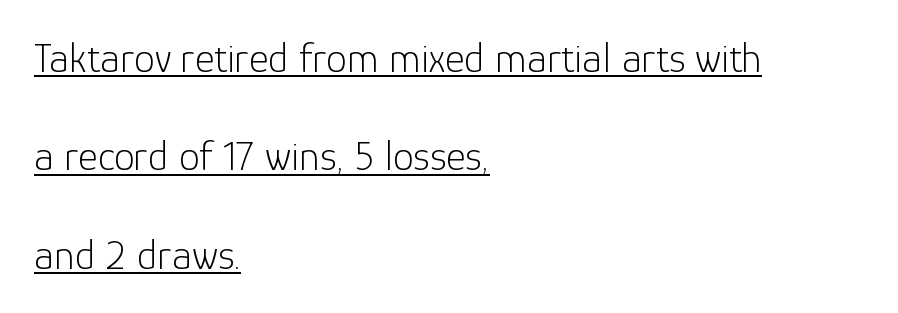
Observe the ordinary spacing: letters are neighbours, not strangers. The passage shown is typeset with a sans-serif family. The sample's only ornament is a line tracing under the words. Every stem runs plumb, perpendicular to the baseline. The letterforms sit at book weight or below.
